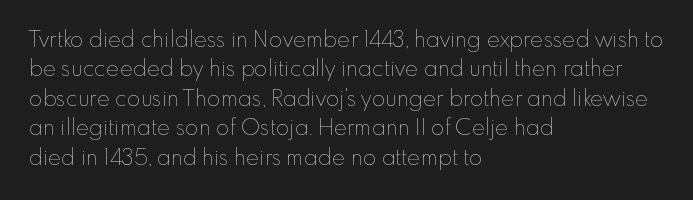
Q: Is the text bold? A: No.
Q: Is the text italic (slanted)? A: No, it is upright.
Q: Is the text underlined? A: No.
Q: How is the paragraph aligned? A: Left-aligned.
Q: Is the spacing between letters normal or unusually wide? A: Normal.
Q: Is the spacing between lines tight, normal or loose? A: Normal.
